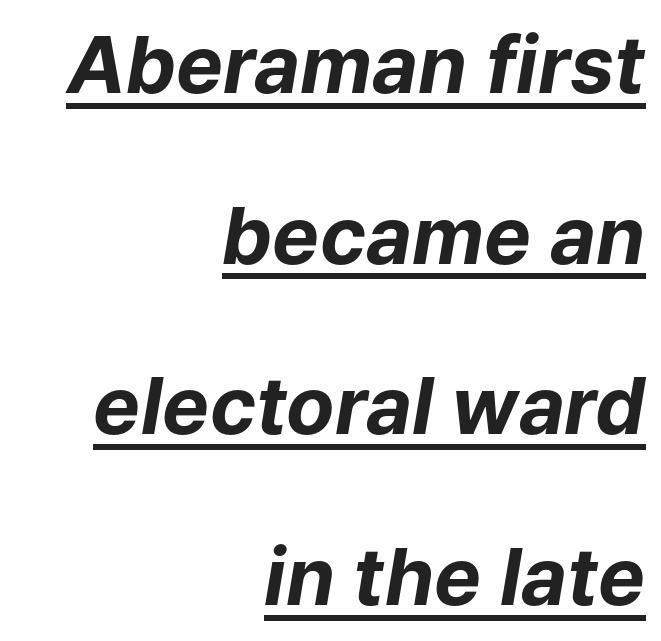
The letters advance in unequal steps, a hallmark of proportional type. It's the slanting kind of type. Students, this is bold: see how much ink each stroke carries. Line spacing here is loose.
